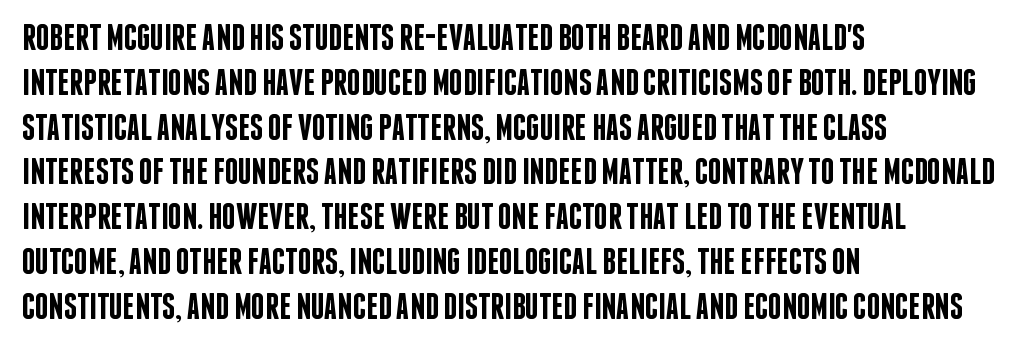
You can tell it's not italic because the verticals are truly vertical. Caption: standard tracking, unaltered. To sum up the face: it is a sans, with no serifs. Quick note: underline off. Weight check: semibold — heavier than regular, not quite bold. The passage shown is typed in a proportional face where columns would drift.
